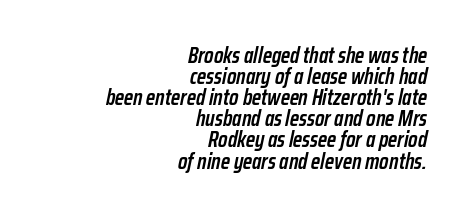
{"italic": "yes", "lean": "right", "slant_degrees": 12, "bold": "semi", "underline": "no", "align": "right", "line_spacing": "tight", "line_spacing_ratio": 0.96, "letter_spacing": "normal", "letter_spacing_em": 0.0, "glyph_px": 22}
